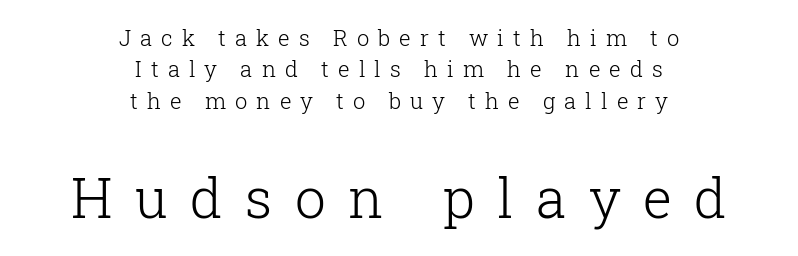
{"serif": "yes", "italic": "no", "bold": "no", "weight": "light", "width": "normal", "stroke_contrast": "low", "x_height": "medium", "monospaced": "no", "underline": "no", "align": "center", "line_spacing": "normal", "line_spacing_ratio": 1.43, "letter_spacing": "wide", "letter_spacing_em": 0.41, "larger_block": "second", "size_ratio": 2.5, "glyph_px": 55}
